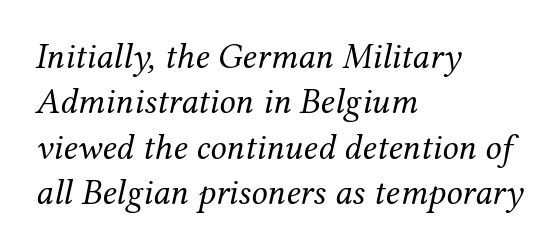
The image shows 36 px regular-weight serif type, italic (leaning right); set left-aligned, normal line spacing (1.26x), normal letter spacing, not underlined; medium stroke contrast and a medium x-height.
